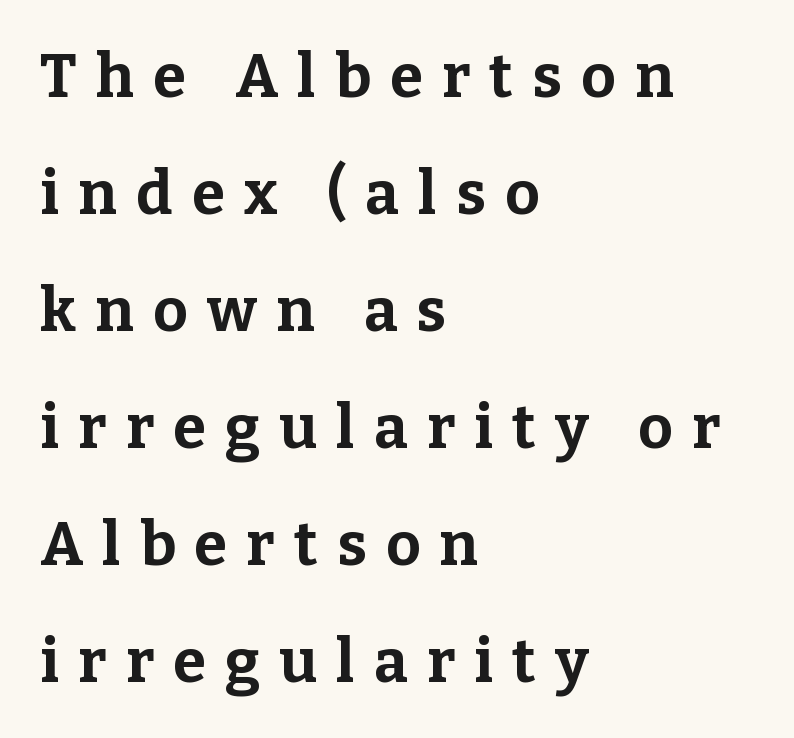
{"serif": "yes", "italic": "no", "bold": "yes", "weight": "bold", "width": "normal", "stroke_contrast": "low", "x_height": "medium", "monospaced": "no", "underline": "no", "align": "left", "line_spacing": "loose", "line_spacing_ratio": 1.95, "letter_spacing": "wide", "letter_spacing_em": 0.32, "glyph_px": 60}
